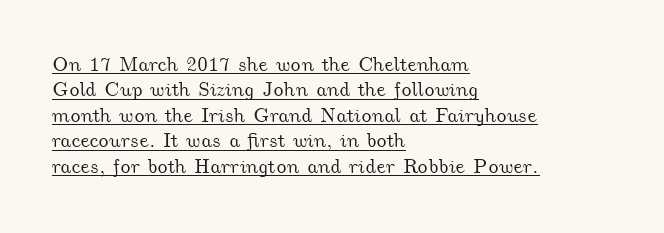
Q: Is the text underlined? A: Yes.
Q: How is the paragraph aligned? A: Left-aligned.
Q: Is the spacing between letters normal or unusually wide? A: Normal.
Q: Is the spacing between lines tight, normal or loose? A: Normal.
